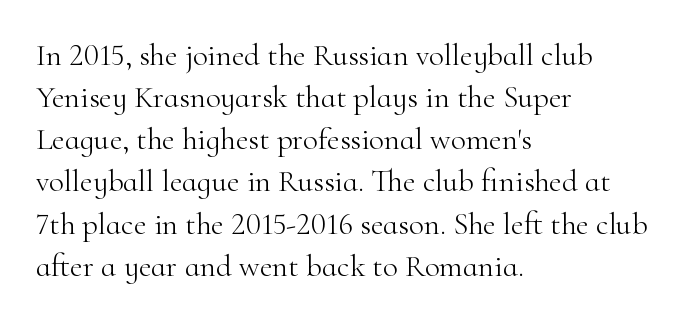
Q: Is the text bold? A: No.
Q: Is the text italic (slanted)? A: No, it is upright.
Q: Is the typeface a serif or a sans-serif typeface? A: Serif.
Q: Is the text underlined? A: No.
Q: How is the paragraph aligned? A: Left-aligned.
Q: Is the spacing between letters normal or unusually wide? A: Normal.
Q: Is the spacing between lines tight, normal or loose? A: Normal.
Q: Width (condensed, normal, or wide)? A: Normal.
Q: Stroke contrast? A: High.
Q: x-height? A: Small.
Q: Monospaced? A: No.
